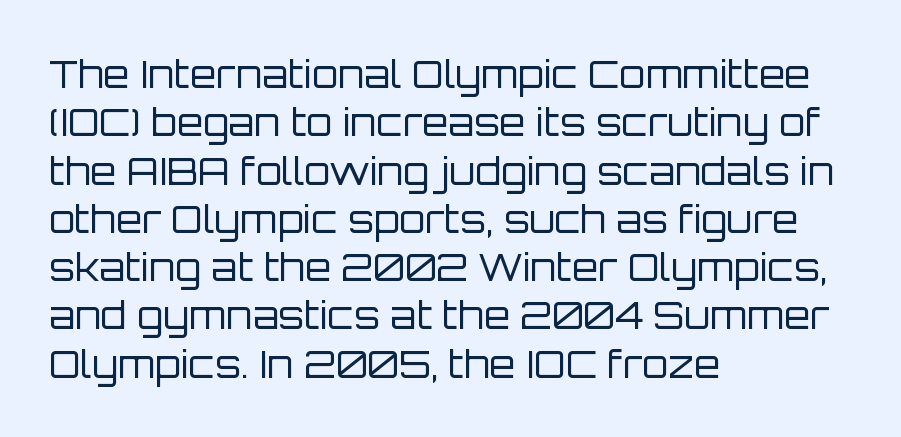
Q: Is the text bold? A: No.
Q: Is the text italic (slanted)? A: No, it is upright.
Q: Is the typeface a serif or a sans-serif typeface? A: Sans-serif.
Q: Is the text underlined? A: No.
Q: How is the paragraph aligned? A: Left-aligned.
Q: Is the spacing between letters normal or unusually wide? A: Normal.
Q: Is the spacing between lines tight, normal or loose? A: Normal.
Q: Width (condensed, normal, or wide)? A: Normal.
Q: Stroke contrast? A: Low.
Q: x-height? A: Large.
Q: Monospaced? A: No.
